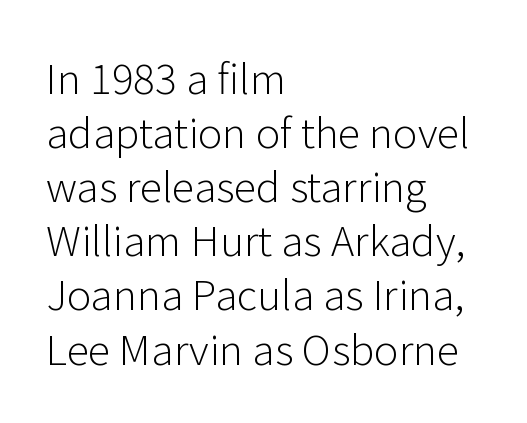
Q: Is the text bold? A: No.
Q: Is the text italic (slanted)? A: No, it is upright.
Q: Is the typeface a serif or a sans-serif typeface? A: Sans-serif.
Q: Is the text underlined? A: No.
Q: How is the paragraph aligned? A: Left-aligned.
Q: Is the spacing between letters normal or unusually wide? A: Normal.
Q: Is the spacing between lines tight, normal or loose? A: Normal.
Q: Width (condensed, normal, or wide)? A: Normal.
Q: Stroke contrast? A: Low.
Q: x-height? A: Medium.
Q: Monospaced? A: No.
